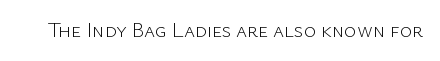
Q: Is the text bold? A: No.
Q: Is the text italic (slanted)? A: No, it is upright.
Q: Is the text underlined? A: No.
Q: Is the spacing between letters normal or unusually wide? A: Normal.
